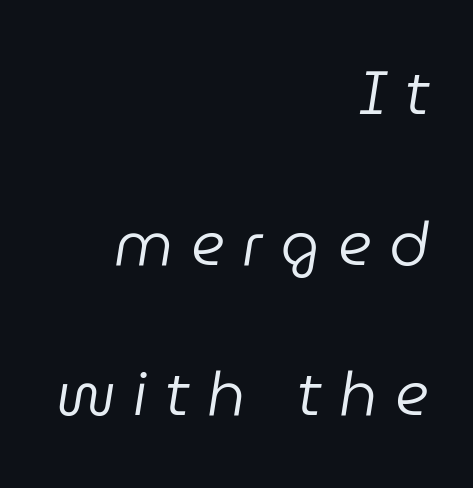
{"italic": "yes", "lean": "right", "slant_degrees": 9, "bold": "no", "weight": "regular", "width": "normal", "stroke_contrast": "low", "x_height": "medium", "monospaced": "no", "underline": "no", "align": "right", "line_spacing": "loose", "line_spacing_ratio": 2.47, "letter_spacing": "wide", "letter_spacing_em": 0.29, "glyph_px": 61}
